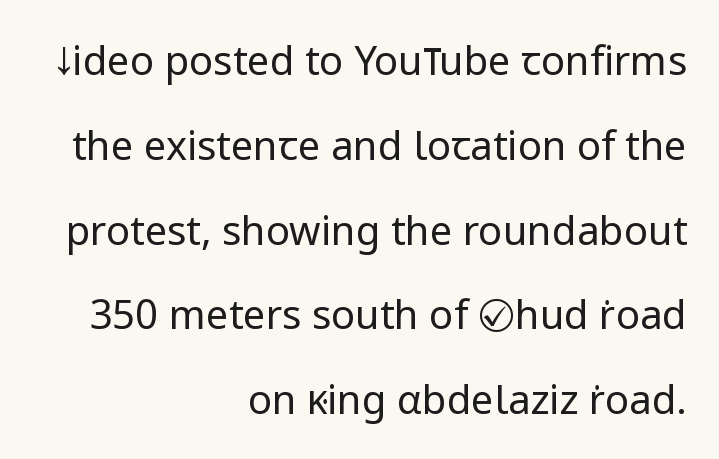
Q: Is the text bold? A: No.
Q: Is the text italic (slanted)? A: No, it is upright.
Q: Is the typeface a serif or a sans-serif typeface? A: Sans-serif.
Q: Is the text underlined? A: No.
Q: How is the paragraph aligned? A: Right-aligned.
Q: Is the spacing between letters normal or unusually wide? A: Normal.
Q: Is the spacing between lines tight, normal or loose? A: Loose.
Q: Width (condensed, normal, or wide)? A: Normal.
Q: Stroke contrast? A: Low.
Q: x-height? A: Medium.
Q: Monospaced? A: No.
